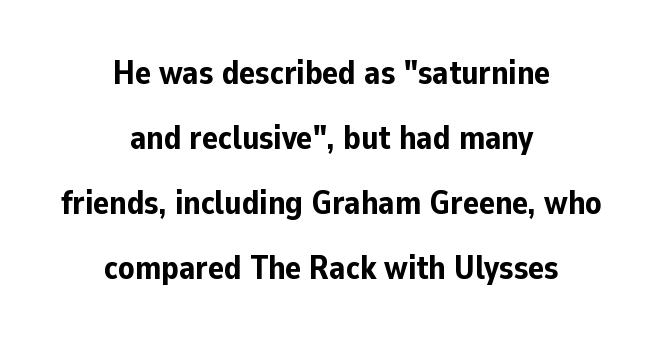
Q: Is the text bold? A: Yes.
Q: Is the text italic (slanted)? A: No, it is upright.
Q: Is the typeface a serif or a sans-serif typeface? A: Sans-serif.
Q: Is the text underlined? A: No.
Q: How is the paragraph aligned? A: Centered.
Q: Is the spacing between letters normal or unusually wide? A: Normal.
Q: Is the spacing between lines tight, normal or loose? A: Loose.
Q: Width (condensed, normal, or wide)? A: Normal.
Q: Stroke contrast? A: Low.
Q: x-height? A: Medium.
Q: Monospaced? A: No.
